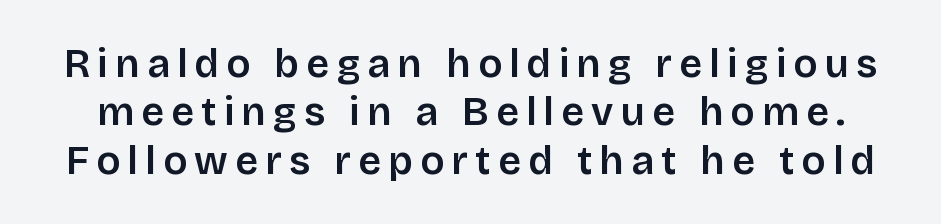
Q: Is the text italic (slanted)? A: No, it is upright.
Q: Is the typeface a serif or a sans-serif typeface? A: Sans-serif.
Q: Is the text underlined? A: No.
Q: Width (condensed, normal, or wide)? A: Normal.
Q: Stroke contrast? A: Low.
Q: x-height? A: Large.
Q: Monospaced? A: No.
